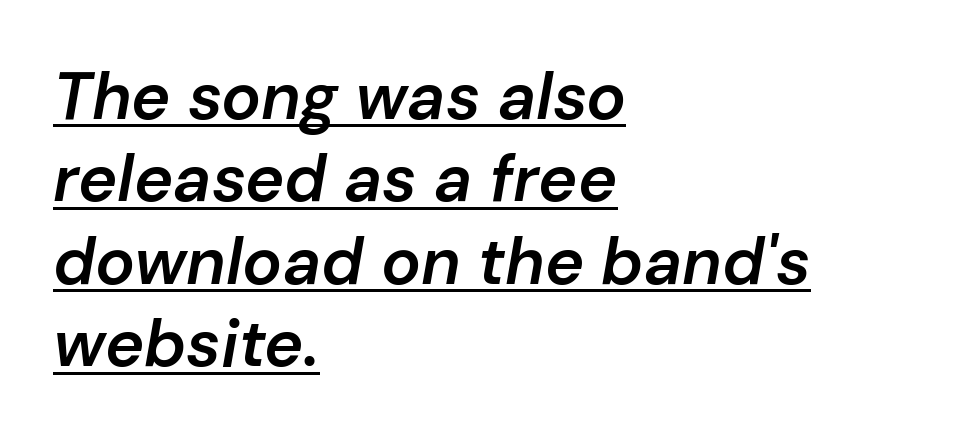
{"italic": "yes", "lean": "right", "slant_degrees": 10, "bold": "semi", "weight": "semibold", "width": "normal", "stroke_contrast": "low", "x_height": "medium", "monospaced": "no", "underline": "yes", "align": "left", "line_spacing": "normal", "line_spacing_ratio": 1.25, "letter_spacing": "normal", "letter_spacing_em": 0.0, "glyph_px": 66}
